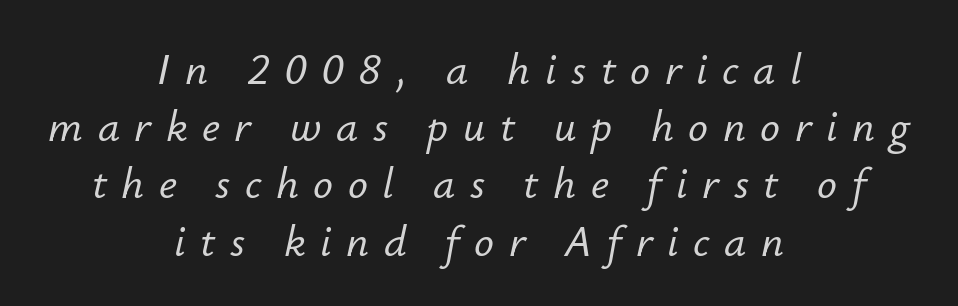
{"italic": "yes", "lean": "right", "slant_degrees": 12, "width": "normal", "stroke_contrast": "low", "x_height": "small", "monospaced": "no", "underline": "no", "align": "center", "line_spacing": "normal", "line_spacing_ratio": 1.3, "letter_spacing": "wide", "letter_spacing_em": 0.33, "glyph_px": 44}
